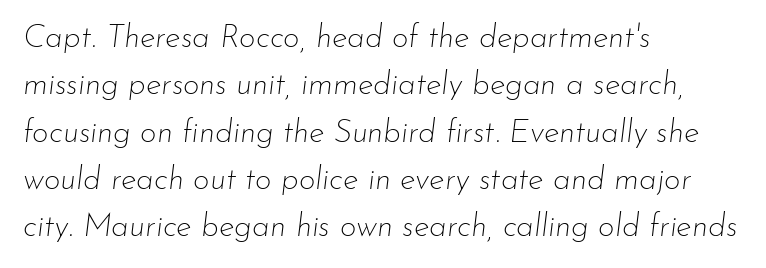
Q: Is the text bold? A: No.
Q: Is the text italic (slanted)? A: Yes, it leans right by about 7 degrees.
Q: Is the text underlined? A: No.
Q: How is the paragraph aligned? A: Left-aligned.
Q: Is the spacing between letters normal or unusually wide? A: Normal.
Q: Is the spacing between lines tight, normal or loose? A: Normal.
Q: Width (condensed, normal, or wide)? A: Normal.
Q: Stroke contrast? A: Low.
Q: x-height? A: Small.
Q: Monospaced? A: No.
